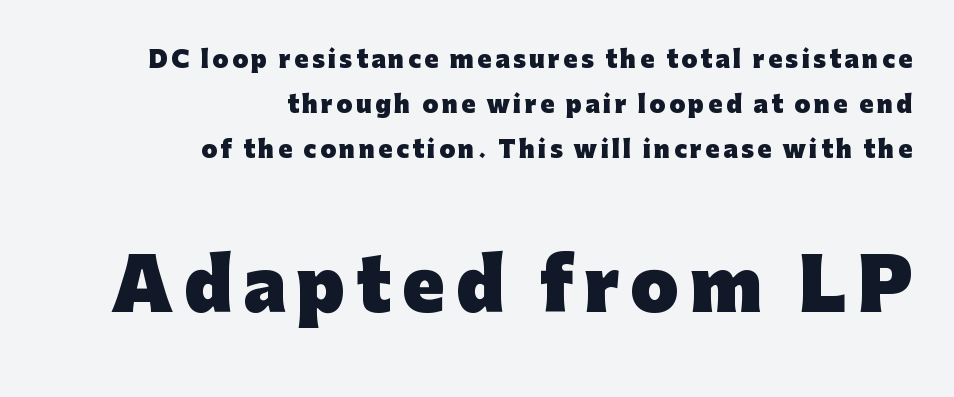
The image shows 70 px heavy sans-serif type, upright; set right-aligned, loose line spacing (1.96x), not underlined; the second (bottom) block is 3.04x larger; low stroke contrast and a medium x-height.
